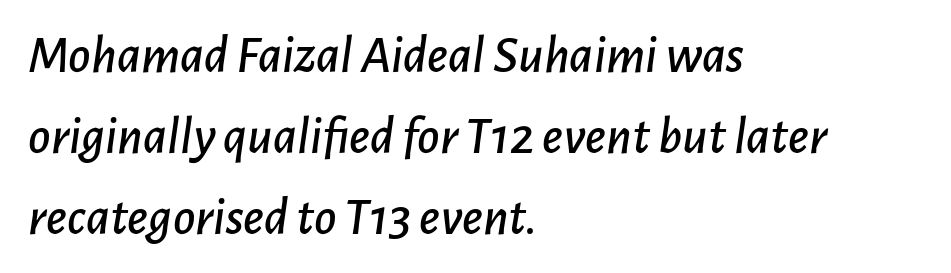
The image shows 54 px text type, italic (leaning right); set left-aligned, normal line spacing (1.5x), normal letter spacing, not underlined; low stroke contrast and a medium x-height.
